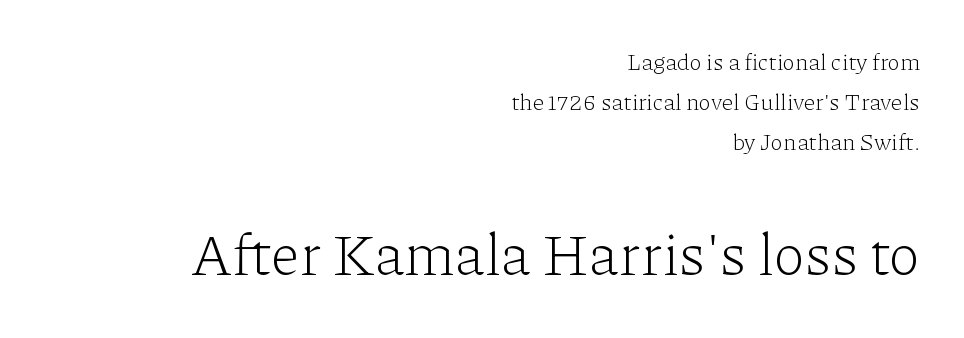
{"serif": "yes", "italic": "no", "bold": "no", "weight": "light", "width": "normal", "stroke_contrast": "low", "x_height": "medium", "monospaced": "no", "underline": "no", "align": "right", "line_spacing_ratio": 1.74, "letter_spacing": "normal", "letter_spacing_em": 0.0, "larger_block": "second", "size_ratio": 2.52, "glyph_px": 58}
